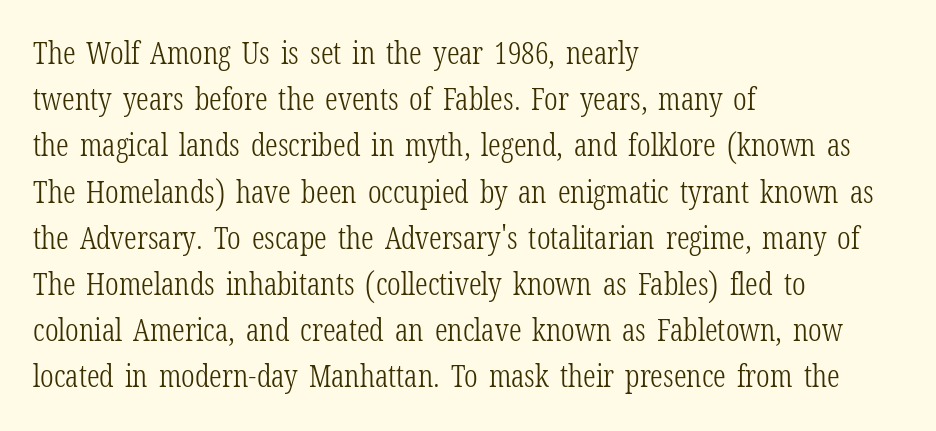
The image shows 31 px light, condensed serif type, upright; set left-aligned, normal line spacing (1.49x), normal letter spacing, not underlined; low stroke contrast and a medium x-height.
